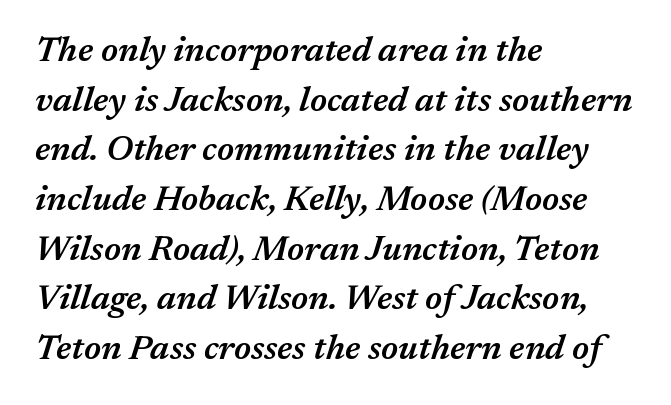
The image shows 35 px semibold type, italic (leaning right); set left-aligned, normal line spacing (1.42x), normal letter spacing, not underlined; medium stroke contrast and a medium x-height.
